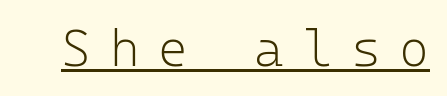
{"serif": "no", "italic": "no", "bold": "no", "weight": "light", "width": "normal", "stroke_contrast": "low", "x_height": "medium", "monospaced": "yes", "underline": "yes", "letter_spacing": "wide", "letter_spacing_em": 0.36, "glyph_px": 51}
